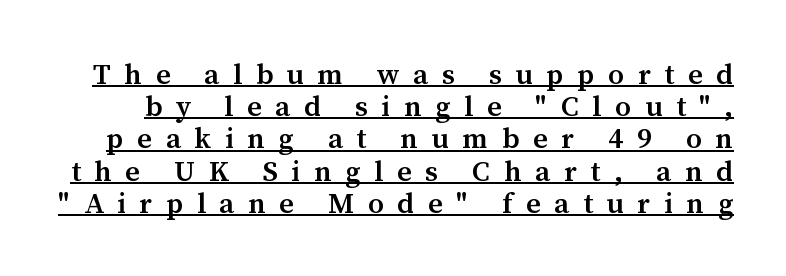
Q: Is the text bold? A: Semi-bold.
Q: Is the text italic (slanted)? A: No, it is upright.
Q: Is the typeface a serif or a sans-serif typeface? A: Serif.
Q: Is the text underlined? A: Yes.
Q: Is the spacing between letters normal or unusually wide? A: Unusually wide.
Q: Is the spacing between lines tight, normal or loose? A: Tight.
Q: Width (condensed, normal, or wide)? A: Normal.
Q: Stroke contrast? A: Medium.
Q: x-height? A: Medium.
Q: Monospaced? A: No.
